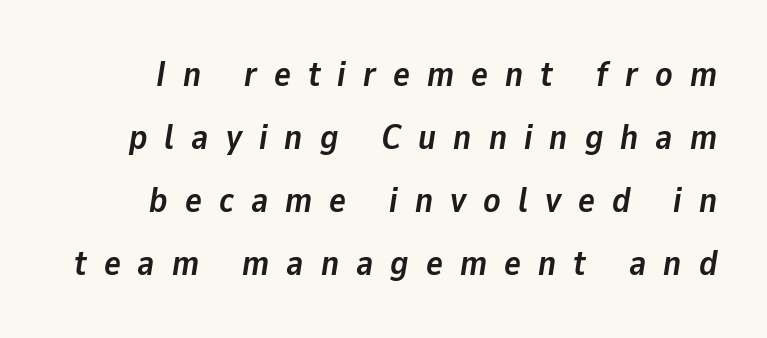
The image shows 35 px semibold type, italic (leaning right); set line spacing 1.8x, unusually wide letter spacing (+0.49 em), not underlined; low stroke contrast and a medium x-height.
